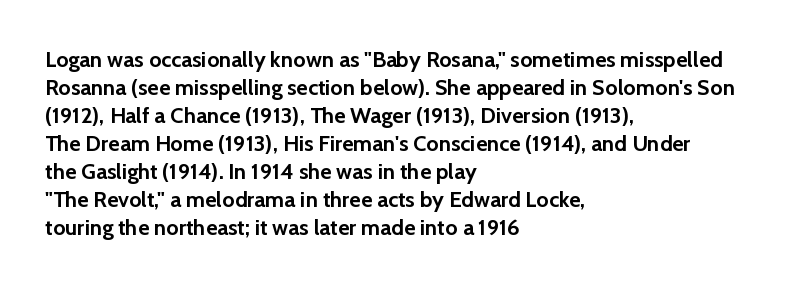
{"italic": "no", "bold": "yes", "underline": "no", "align": "left", "line_spacing": "normal", "line_spacing_ratio": 1.27, "letter_spacing": "normal", "letter_spacing_em": 0.0, "glyph_px": 22}
